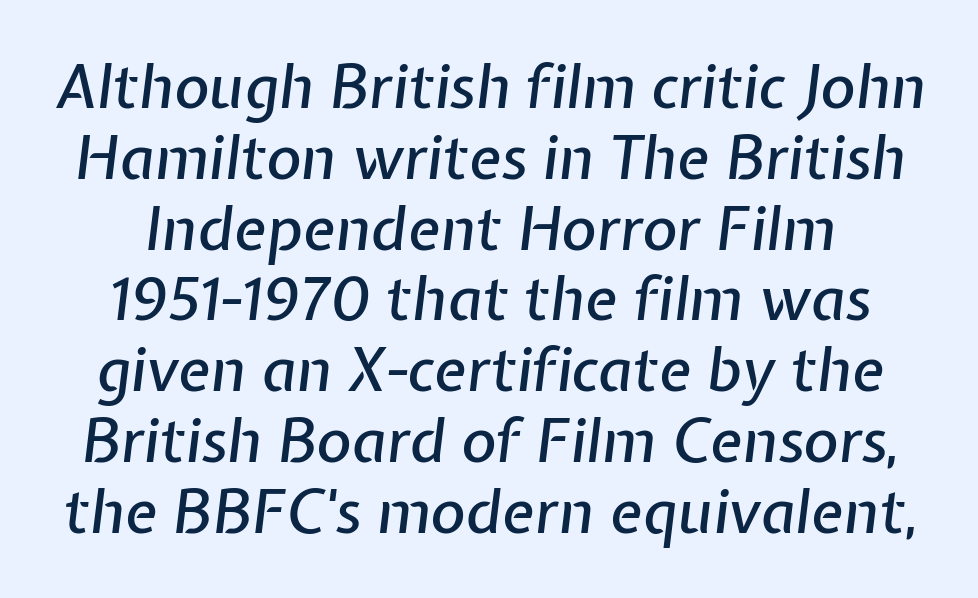
Would a proofreader flag this as italicized? Yes. Tracking here is standard; glyphs follow each other at the usual distance. The face used here is proportionally spaced, like ordinary book or web type. Plain, unruled lines of type.
